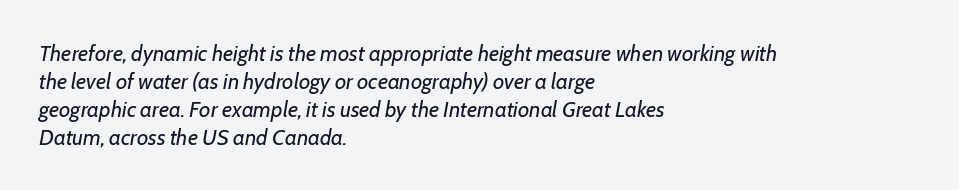
{"italic": "yes", "lean": "right", "slant_degrees": 7, "bold": "no", "underline": "no", "align": "left", "line_spacing": "normal", "line_spacing_ratio": 1.27, "letter_spacing": "normal", "letter_spacing_em": 0.0, "glyph_px": 22}
